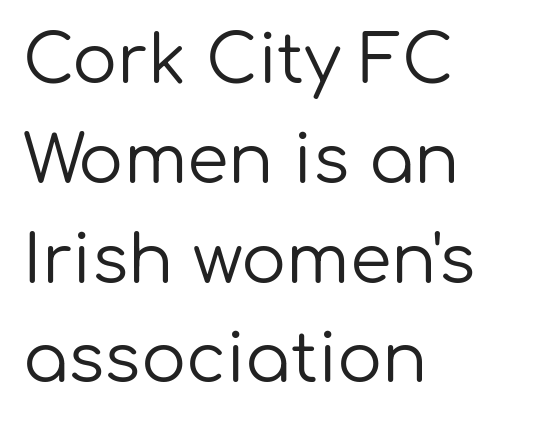
Q: Is the text bold? A: No.
Q: Is the text italic (slanted)? A: No, it is upright.
Q: Is the typeface a serif or a sans-serif typeface? A: Sans-serif.
Q: Is the text underlined? A: No.
Q: How is the paragraph aligned? A: Left-aligned.
Q: Is the spacing between letters normal or unusually wide? A: Normal.
Q: Is the spacing between lines tight, normal or loose? A: Normal.
Q: Width (condensed, normal, or wide)? A: Normal.
Q: Stroke contrast? A: Low.
Q: x-height? A: Medium.
Q: Monospaced? A: No.
